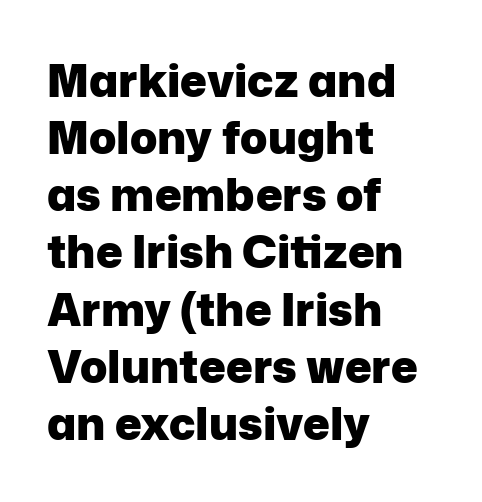
Q: Is the text bold? A: Yes.
Q: Is the text italic (slanted)? A: No, it is upright.
Q: Is the typeface a serif or a sans-serif typeface? A: Sans-serif.
Q: Is the text underlined? A: No.
Q: How is the paragraph aligned? A: Left-aligned.
Q: Is the spacing between letters normal or unusually wide? A: Normal.
Q: Is the spacing between lines tight, normal or loose? A: Normal.
Q: Width (condensed, normal, or wide)? A: Normal.
Q: Stroke contrast? A: Low.
Q: x-height? A: Medium.
Q: Monospaced? A: No.
